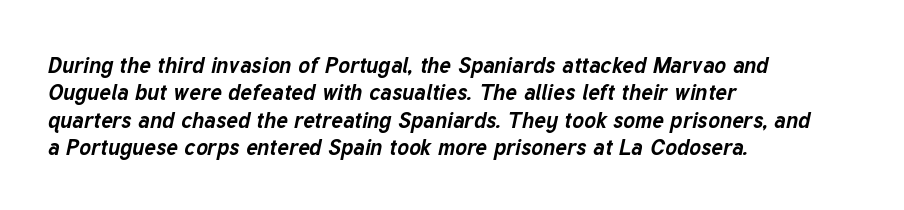
The words here are not underlined. Horizontally, the lines are justified to the leading edge only. On the weight axis this lands at bold, roughly 700. The rendering keeps characters at their native spacing.
